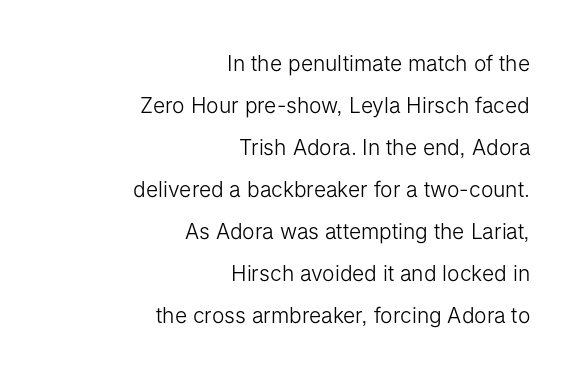
The glyphs are unaccompanied by any horizontal stroke below them. No letter is thick-stroked: the sample isn't bold. Layout note: lines flush right. Unlike italic type, these characters show no tilt at all. This sample trades compactness for vertical openness between lines.
